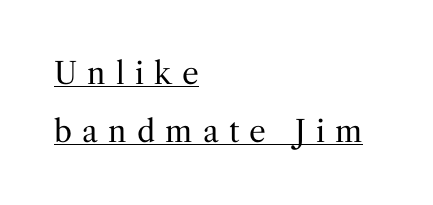
The passage shown stacks its lines with a broad gap. This rendering features underlined lettering. The letters stand straight up with perfectly vertical stems. Is this a sans? No — the strokes have serifs. The weight would be labelled regular, book, light, or lighter still. These lines stack with their left ends in a neat column.
